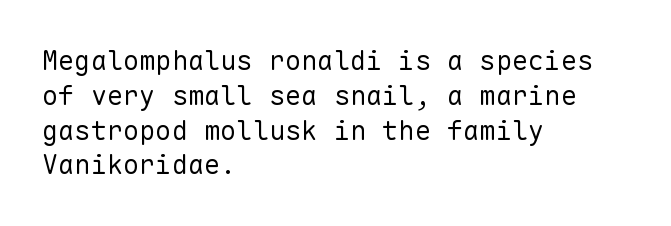
{"italic": "no", "bold": "no", "underline": "no", "align": "left", "line_spacing": "normal", "line_spacing_ratio": 1.29, "letter_spacing": "normal", "letter_spacing_em": 0.0, "glyph_px": 27}
